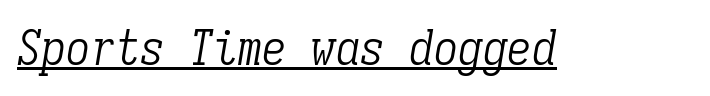
{"serif": "yes", "italic": "yes", "lean": "right", "slant_degrees": 9, "bold": "no", "weight": "light", "width": "condensed", "stroke_contrast": "low", "x_height": "medium", "monospaced": "yes", "underline": "yes", "letter_spacing": "normal", "letter_spacing_em": 0.0, "glyph_px": 49}
